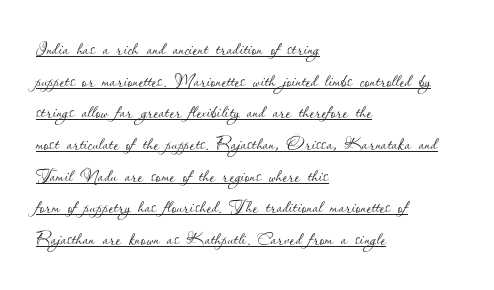
Q: Is the text bold? A: No.
Q: Is the text italic (slanted)? A: Yes.
Q: Is the text underlined? A: Yes.
Q: How is the paragraph aligned? A: Left-aligned.
Q: Is the spacing between letters normal or unusually wide? A: Normal.
Q: Is the spacing between lines tight, normal or loose? A: Normal.
